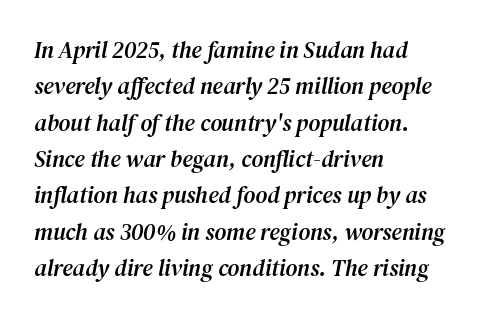
The image shows 23 px text type, italic (leaning right); set left-aligned, normal line spacing (1.58x), normal letter spacing, not underlined.
